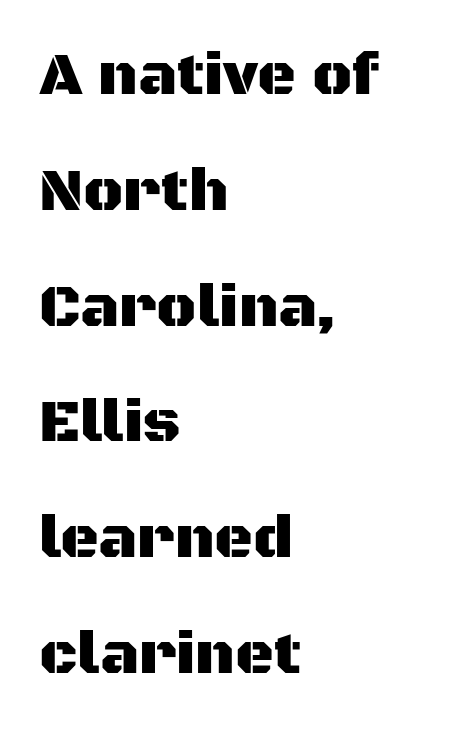
{"serif": "no", "italic": "no", "width": "normal", "stroke_contrast": "medium", "x_height": "large", "monospaced": "no", "underline": "no", "align": "left", "line_spacing": "loose", "line_spacing_ratio": 1.93, "letter_spacing": "normal", "letter_spacing_em": 0.0, "glyph_px": 60}
